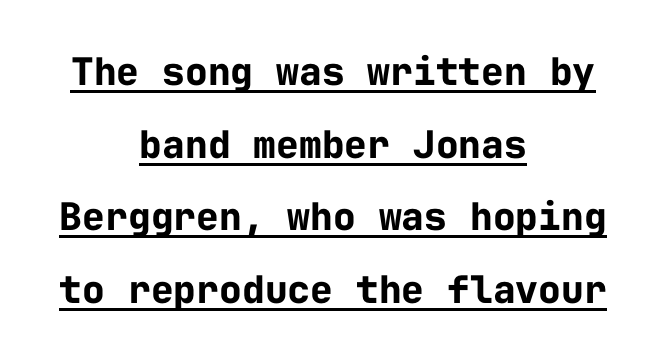
Each letter, wide or thin by design, is forced into the same width here. What kind of face is this? One without serifs — a sans. Does the weight exceed regular? Yes, all the way to bold. Characters follow at the spacing the type designer built in. Designer's note — italics off, roman on.
